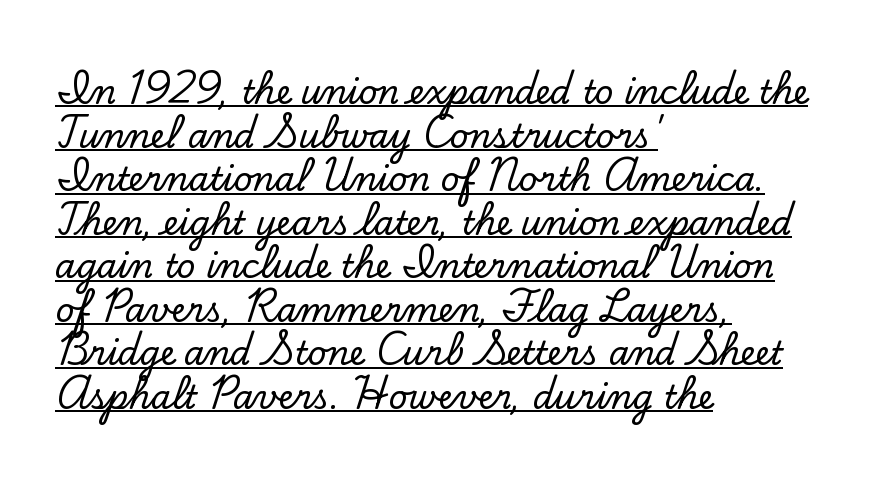
The image shows 33 px serif type; set left-aligned, normal line spacing (1.32x), normal letter spacing, underlined; low stroke contrast and a small x-height.
